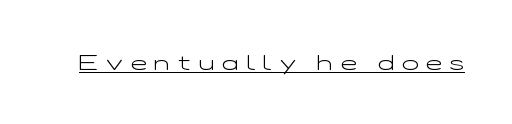
Is the stroke heavy? The answer is a plain regular-or-lighter. Caption: lettering with a line underneath. The letters are spread apart with noticeably loose tracking. Italic? Not at all — the glyphs are vertical.
